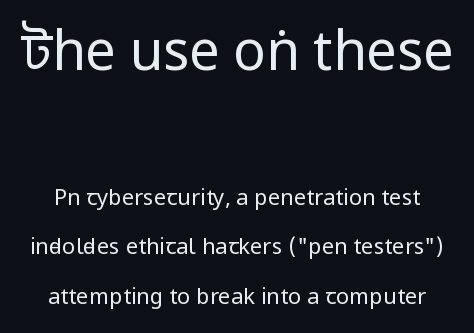
The image shows 54 px regular-weight, condensed sans-serif type, upright; set loose line spacing (2.24x), normal letter spacing, not underlined; the first (top) block is 2.45x larger; low stroke contrast and a large x-height.
